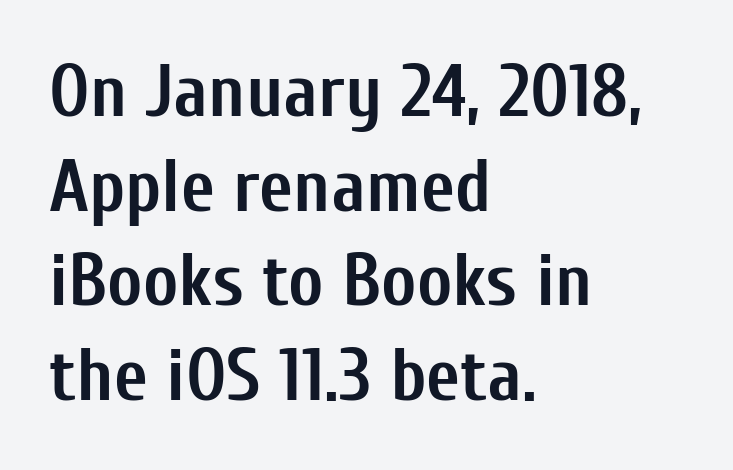
This is the regular roman posture of the typeface. What's the leading like? Ordinary, nothing unusual. How heavy is the stroke? Heavy — this is a bold. No feet cap the strokes, marking this as sans-serif type.
